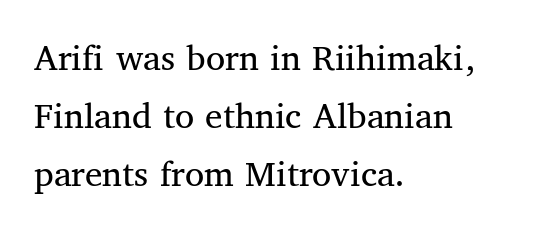
The image shows 39 px regular-weight serif type, upright; set left-aligned, normal line spacing (1.49x), normal letter spacing, not underlined; medium stroke contrast and a medium x-height.
